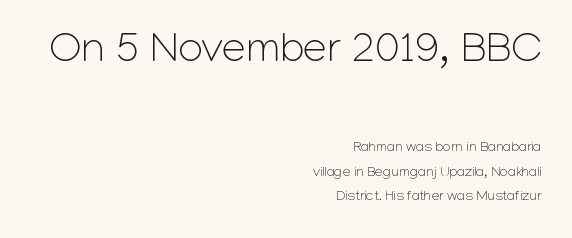
The image shows 43 px light sans-serif type, upright; set right-aligned, line spacing 1.76x, normal letter spacing, not underlined; the first (top) block is 3.07x larger; low stroke contrast and a medium x-height.
